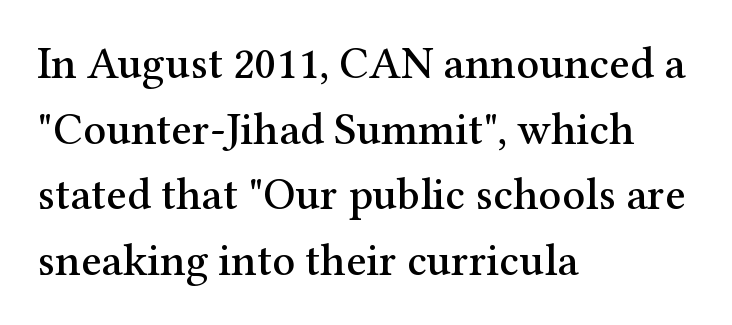
Q: Is the text italic (slanted)? A: No, it is upright.
Q: Is the typeface a serif or a sans-serif typeface? A: Serif.
Q: Is the text underlined? A: No.
Q: How is the paragraph aligned? A: Left-aligned.
Q: Is the spacing between letters normal or unusually wide? A: Normal.
Q: Is the spacing between lines tight, normal or loose? A: Normal.
Q: Width (condensed, normal, or wide)? A: Normal.
Q: Stroke contrast? A: Medium.
Q: x-height? A: Medium.
Q: Monospaced? A: No.
